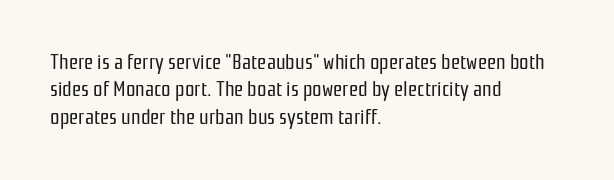
Reading down the block, your eye returns to a fixed left position each line. The weight tops out at a normal text grade. Interline gaps are of average width in this sample. The letters sit at their default tracking, neither squeezed nor spread.
